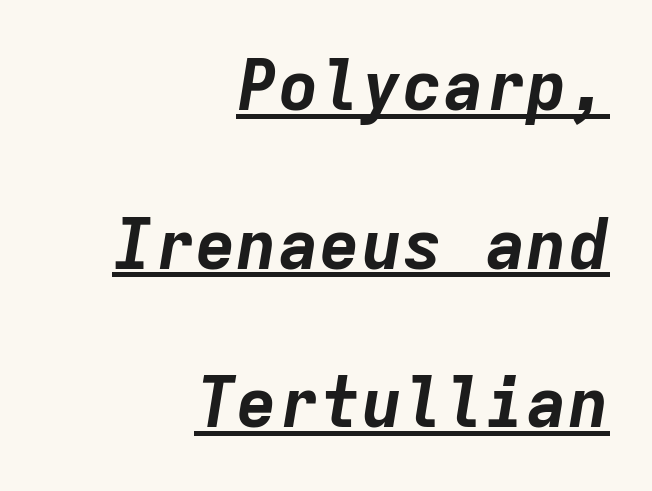
The image shows 69 px bold type, italic (leaning right), monospaced; set right-aligned, loose line spacing (2.3x), normal letter spacing, underlined; low stroke contrast and a medium x-height.
